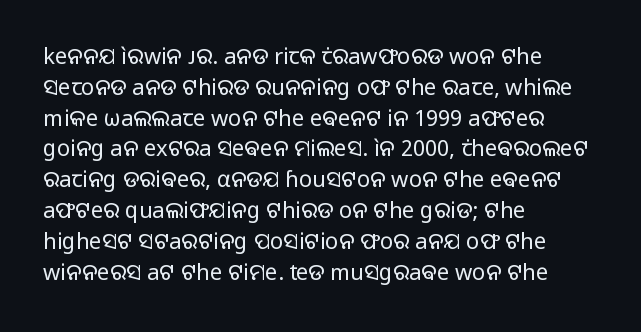
{"italic": "no", "bold": "no", "underline": "no", "align": "left", "line_spacing": "normal", "line_spacing_ratio": 1.4, "letter_spacing": "normal", "letter_spacing_em": 0.0, "glyph_px": 22}
